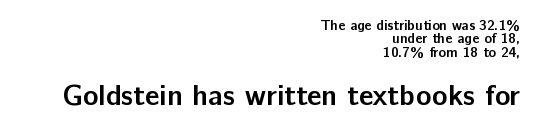
The image shows 29 px semibold sans-serif type, upright; set right-aligned, tight line spacing (0.95x), normal letter spacing, not underlined; the second (bottom) block is 2.07x larger; low stroke contrast and a medium x-height.
